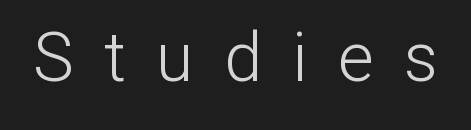
Q: Is the text bold? A: No.
Q: Is the text italic (slanted)? A: No, it is upright.
Q: Is the typeface a serif or a sans-serif typeface? A: Sans-serif.
Q: Is the text underlined? A: No.
Q: Is the spacing between letters normal or unusually wide? A: Unusually wide.
Q: Width (condensed, normal, or wide)? A: Normal.
Q: Stroke contrast? A: Low.
Q: x-height? A: Medium.
Q: Monospaced? A: No.
